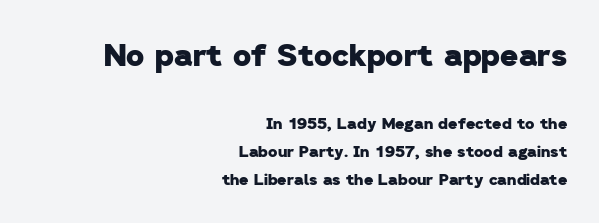
Q: Is the text bold? A: Yes.
Q: Is the typeface a serif or a sans-serif typeface? A: Sans-serif.
Q: Is the text underlined? A: No.
Q: How is the paragraph aligned? A: Right-aligned.
Q: Is the spacing between letters normal or unusually wide? A: Normal.
Q: Which block of text is set in a larger size, the first (top) or the second (bottom)? A: The first (top) one.
Q: Width (condensed, normal, or wide)? A: Normal.
Q: Stroke contrast? A: Low.
Q: x-height? A: Medium.
Q: Monospaced? A: No.
